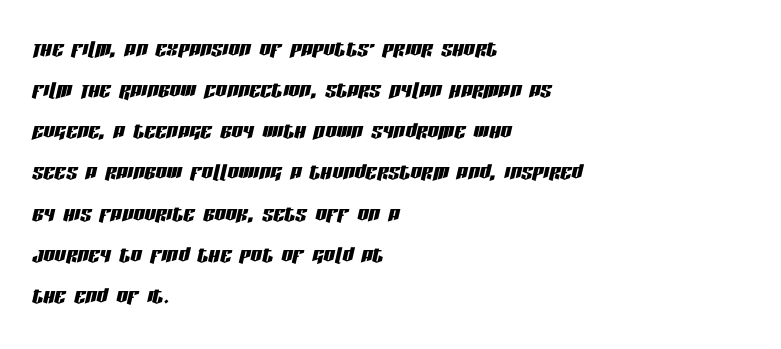
The image shows 28 px condensed type, italic (leaning right); set left-aligned, normal line spacing (1.47x), normal letter spacing, not underlined; low stroke contrast and a large x-height.
